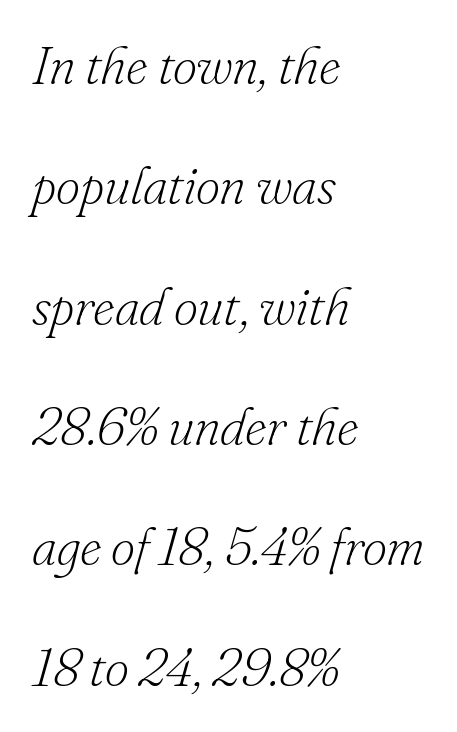
{"serif": "yes", "italic": "yes", "lean": "right", "slant_degrees": 16, "bold": "no", "weight": "light", "width": "normal", "stroke_contrast": "low", "x_height": "small", "monospaced": "no", "underline": "no", "align": "left", "line_spacing": "loose", "line_spacing_ratio": 2.27, "letter_spacing": "normal", "letter_spacing_em": 0.0, "glyph_px": 53}
